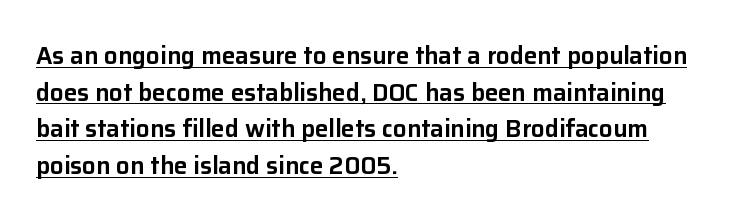
Q: Is the text italic (slanted)? A: No, it is upright.
Q: Is the text underlined? A: Yes.
Q: How is the paragraph aligned? A: Left-aligned.
Q: Is the spacing between letters normal or unusually wide? A: Normal.
Q: Is the spacing between lines tight, normal or loose? A: Normal.
